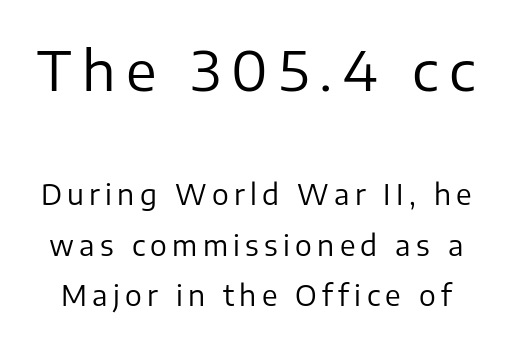
{"serif": "no", "italic": "no", "bold": "no", "weight": "regular", "width": "normal", "stroke_contrast": "low", "x_height": "medium", "monospaced": "no", "underline": "no", "line_spacing_ratio": 1.79, "larger_block": "first", "size_ratio": 1.96, "glyph_px": 55}
